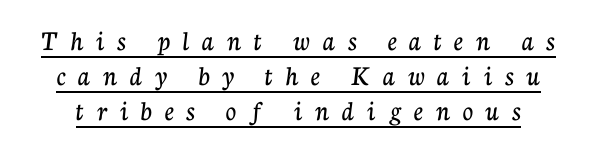
{"serif": "yes", "width": "normal", "stroke_contrast": "low", "x_height": "medium", "monospaced": "no", "underline": "yes", "line_spacing_ratio": 1.21, "letter_spacing": "wide", "letter_spacing_em": 0.44, "glyph_px": 29}
